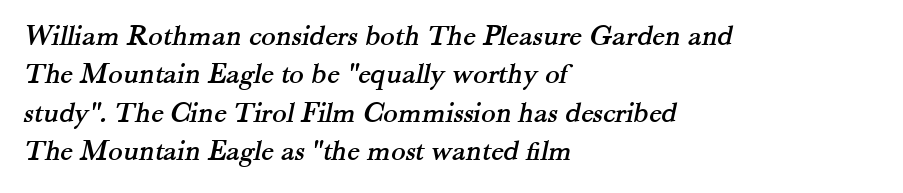
Each row of text sits above clean, open space. This sample has the flowing, uneven cadence of proportional lettering. In terms of letterspacing, this is plain default setting. The typesetter chose a ragged-right arrangement here.
